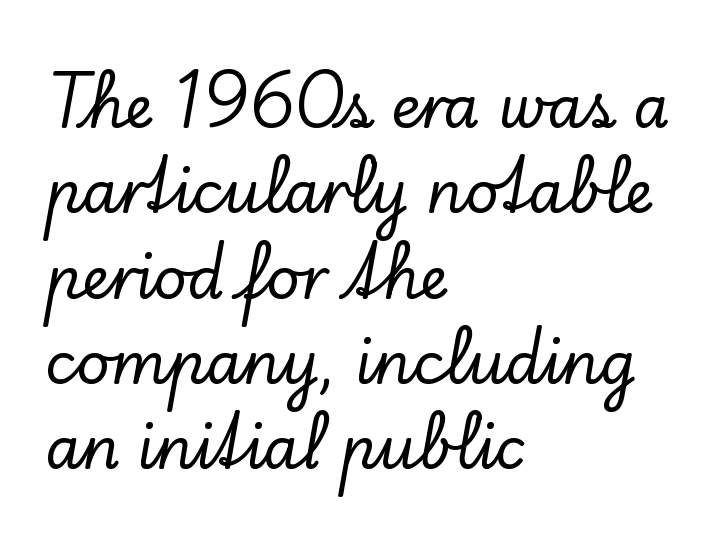
{"serif": "yes", "width": "normal", "stroke_contrast": "low", "x_height": "small", "monospaced": "no", "underline": "no", "align": "left", "line_spacing": "normal", "line_spacing_ratio": 1.47, "letter_spacing": "normal", "letter_spacing_em": 0.0, "glyph_px": 58}
